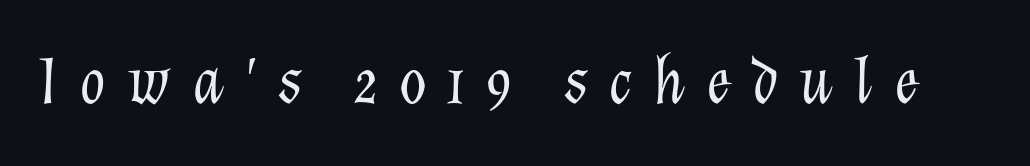
A light-to-regular cut is what we see here. Think of a printed novel: that variable character pitch is what you see here. The axis of the letterforms is tilted away from vertical. Clear beneath every line of the passage. This rendering widens character spacing well past its baseline value.
